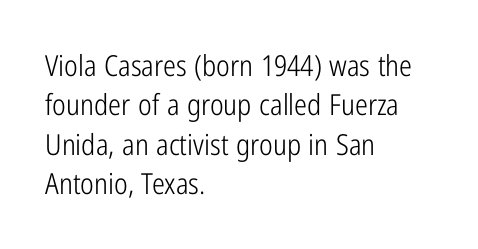
Q: Is the text bold? A: No.
Q: Is the text italic (slanted)? A: No, it is upright.
Q: Is the typeface a serif or a sans-serif typeface? A: Sans-serif.
Q: Is the text underlined? A: No.
Q: How is the paragraph aligned? A: Left-aligned.
Q: Is the spacing between letters normal or unusually wide? A: Normal.
Q: Is the spacing between lines tight, normal or loose? A: Normal.
Q: Width (condensed, normal, or wide)? A: Condensed.
Q: Stroke contrast? A: Low.
Q: x-height? A: Medium.
Q: Monospaced? A: No.
